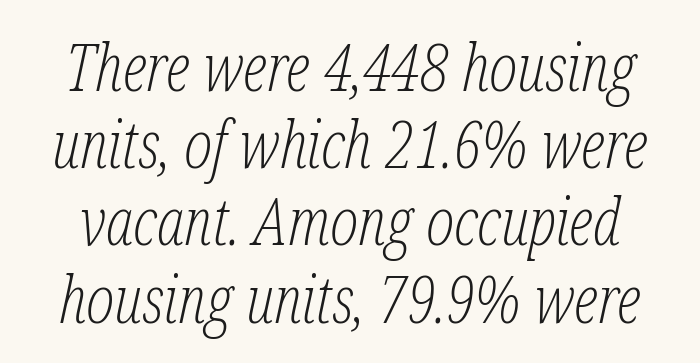
The image shows 66 px light, condensed serif type, italic (leaning right); set line spacing 1.17x, normal letter spacing, not underlined; low stroke contrast and a medium x-height.
